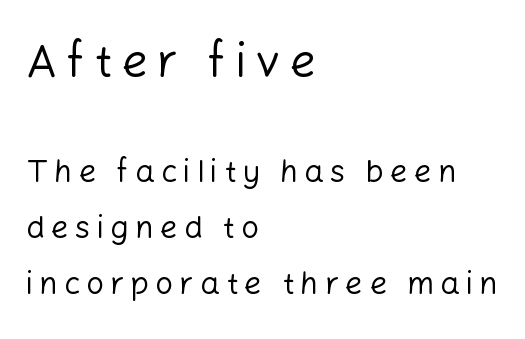
Q: Is the text bold? A: No.
Q: Is the text italic (slanted)? A: No, it is upright.
Q: Is the typeface a serif or a sans-serif typeface? A: Sans-serif.
Q: Is the text underlined? A: No.
Q: How is the paragraph aligned? A: Left-aligned.
Q: Is the spacing between letters normal or unusually wide? A: Unusually wide.
Q: Which block of text is set in a larger size, the first (top) or the second (bottom)? A: The first (top) one.
Q: Width (condensed, normal, or wide)? A: Normal.
Q: Stroke contrast? A: Low.
Q: x-height? A: Medium.
Q: Monospaced? A: No.
